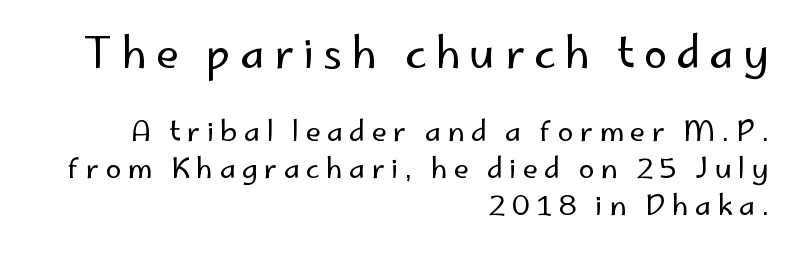
Q: Is the text bold? A: No.
Q: Is the text italic (slanted)? A: No, it is upright.
Q: Is the typeface a serif or a sans-serif typeface? A: Sans-serif.
Q: Is the text underlined? A: No.
Q: How is the paragraph aligned? A: Right-aligned.
Q: Is the spacing between letters normal or unusually wide? A: Unusually wide.
Q: Is the spacing between lines tight, normal or loose? A: Normal.
Q: Which block of text is set in a larger size, the first (top) or the second (bottom)? A: The first (top) one.
Q: Width (condensed, normal, or wide)? A: Normal.
Q: Stroke contrast? A: Low.
Q: x-height? A: Small.
Q: Monospaced? A: No.
